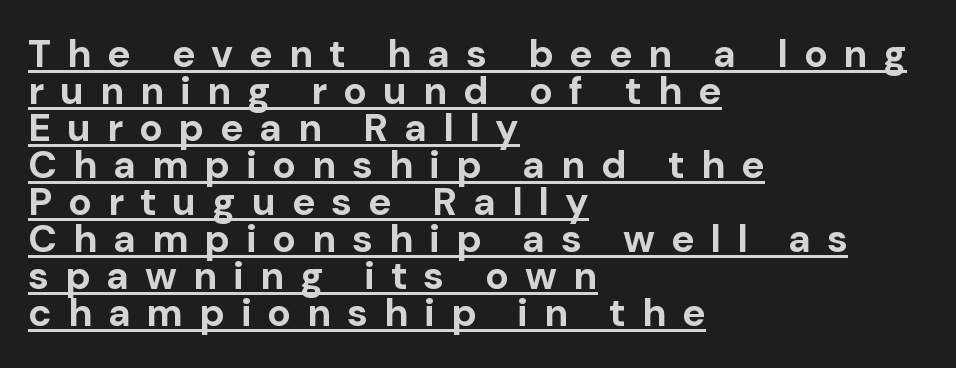
Q: Is the text bold? A: Yes.
Q: Is the text italic (slanted)? A: No, it is upright.
Q: Is the typeface a serif or a sans-serif typeface? A: Sans-serif.
Q: Is the text underlined? A: Yes.
Q: How is the paragraph aligned? A: Left-aligned.
Q: Is the spacing between letters normal or unusually wide? A: Unusually wide.
Q: Is the spacing between lines tight, normal or loose? A: Tight.
Q: Width (condensed, normal, or wide)? A: Normal.
Q: Stroke contrast? A: Low.
Q: x-height? A: Medium.
Q: Monospaced? A: No.
